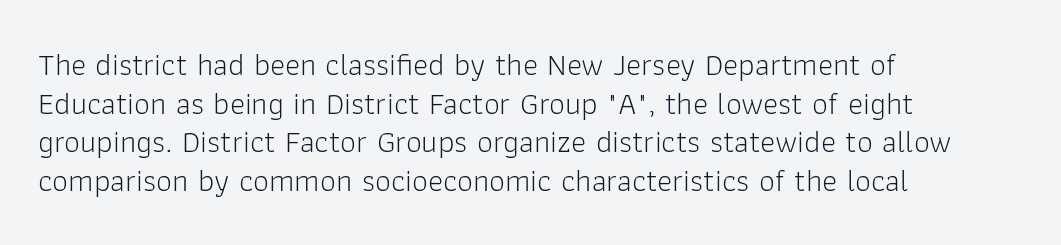
Each letter keeps its own natural width here, so spacing adapts to shape. Nobody touched the tracking dial on this one. Quick note: underline off. The lines in this sample share a left origin and differ only in where they stop. Posture: vertical. Note: no serifs on the glyphs.
